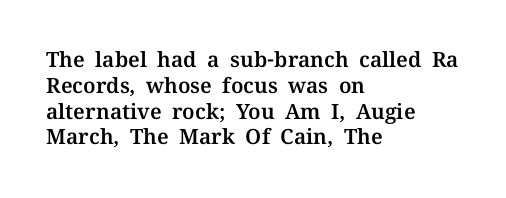
Q: Is the text italic (slanted)? A: No, it is upright.
Q: Is the text underlined? A: No.
Q: How is the paragraph aligned? A: Left-aligned.
Q: Is the spacing between letters normal or unusually wide? A: Normal.
